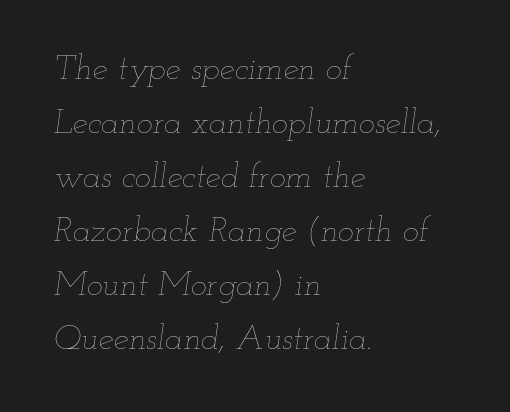
The rendering uses natural spacing where letterforms have individual widths. The area under the type is left untouched. Left-aligned paragraph, ragged on the right. A typesetter would call this zero additional tracking. How would I describe the line gaps? Plain and ordinary. No letter is thick-stroked: the sample isn't bold.
